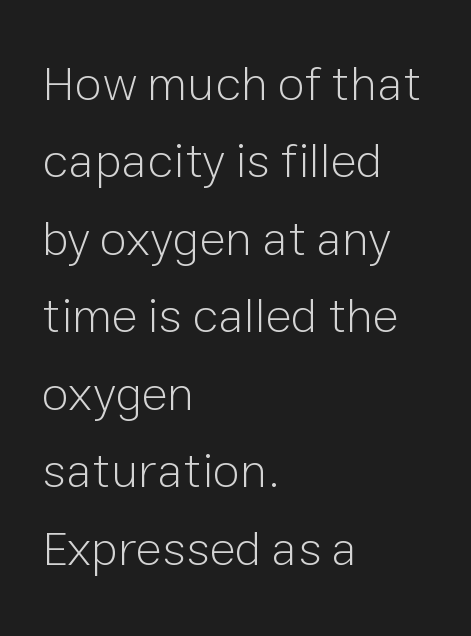
Nothing unusual about the tracking: characters are spaced as the font intends. Posture: straight, roman, zero tilt. Proportional: the letters do not fall into vertical columns. Observe the absence of serifs on each vertical stroke in this sample. The area under the type is left untouched.
